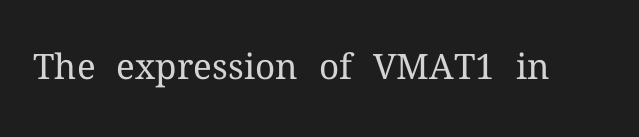
Letters have the restrained weight of plain body copy at most. Bare-footed words on every line. Standard letterfit; no display-style spreading of the glyphs. Do the characters align in a grid? No, the font is proportional. If you drew a line through each stem, it would be perfectly vertical. Serifs: yes, visible at the terminals of the letterforms.
